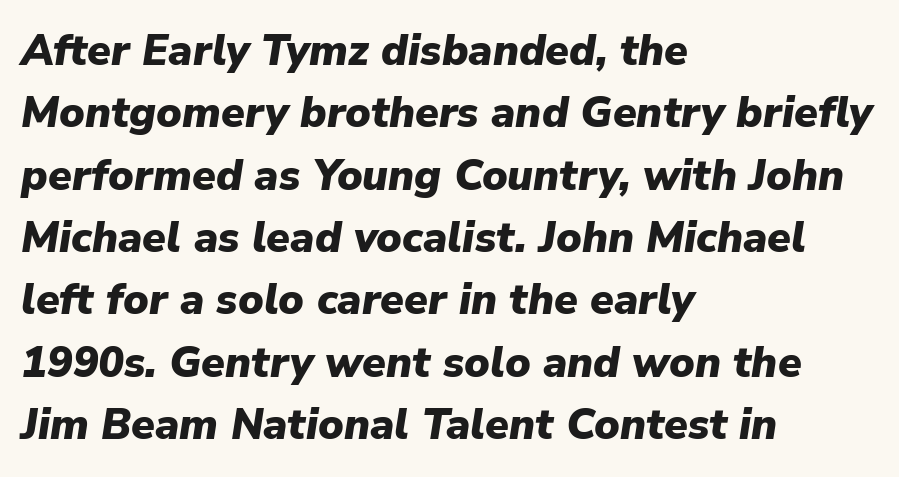
These lines sit exactly where default settings would place them. These lines are set flush left with a ragged right edge. Honestly, there is no underline to notice here at all. The rendering keeps characters at their native spacing. Proportional: the letters do not fall into vertical columns. The specimen reads as italic at a glance.
